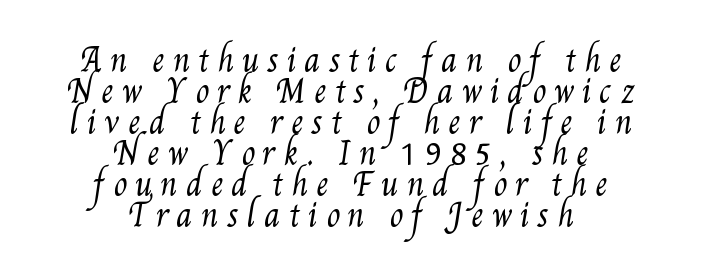
The image shows 31 px regular-weight, condensed type; set centered, tight line spacing (1.0x), unusually wide letter spacing (+0.26 em), not underlined; medium stroke contrast and a small x-height.
